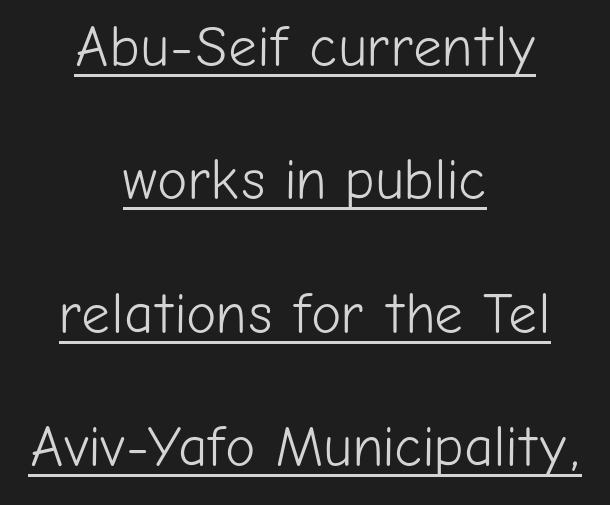
The typeface chosen for these lines omits serifs. Is the letter spacing exaggerated? No — it looks like the ordinary default. This sample is center-justified, so both line endings float freely. Stroke mass is kept to a normal reading level or below. The face used here is proportionally spaced, like ordinary book or web type. A typesetter would call this leading open, well beyond the default.
